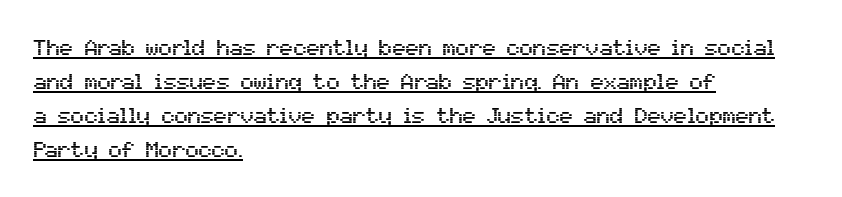
Q: Is the text italic (slanted)? A: No, it is upright.
Q: Is the text underlined? A: Yes.
Q: How is the paragraph aligned? A: Left-aligned.
Q: Is the spacing between letters normal or unusually wide? A: Normal.
Q: Is the spacing between lines tight, normal or loose? A: Normal.
